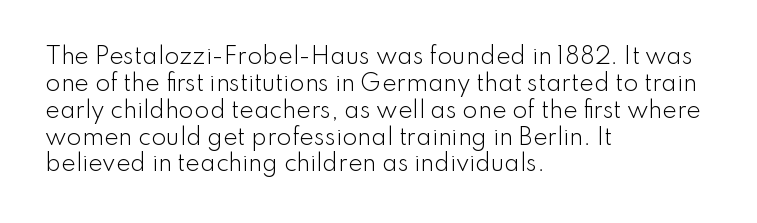
{"italic": "no", "bold": "no", "underline": "no", "align": "left", "line_spacing_ratio": 1.22, "letter_spacing": "normal", "letter_spacing_em": 0.0, "glyph_px": 22}
